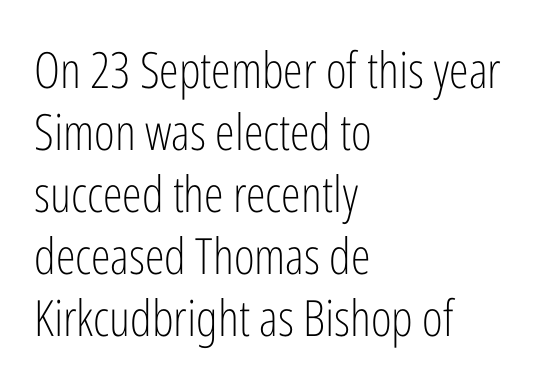
{"serif": "no", "italic": "no", "bold": "no", "weight": "light", "width": "condensed", "stroke_contrast": "low", "x_height": "medium", "monospaced": "no", "underline": "no", "align": "left", "line_spacing_ratio": 1.24, "letter_spacing": "normal", "letter_spacing_em": 0.0, "glyph_px": 50}
